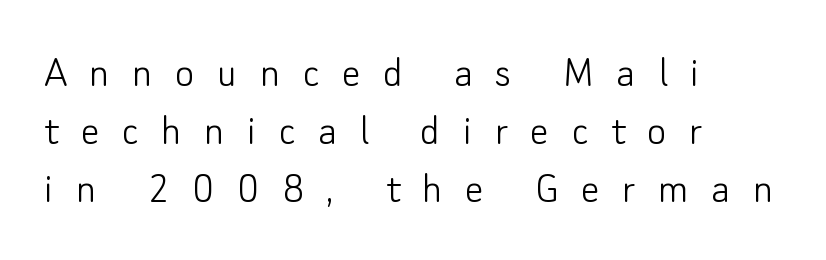
Left-aligned paragraph, ragged on the right. The face used here is a sans, in the tradition of grotesques and geometrics. The typesetting does not lean heavy: it is not bold. Tracking value appears strongly positive — letters spread wide. Any mark beneath the type? The region is blank. The lettering stays uniformly vertical, giving the passage a roman look.
